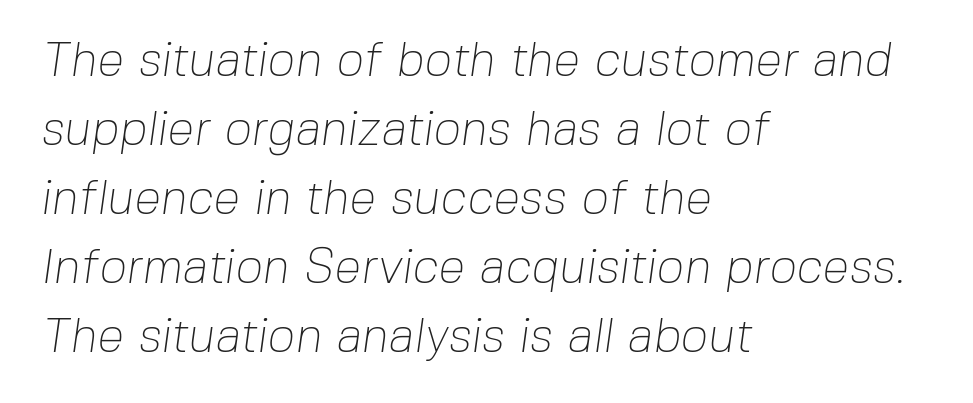
{"serif": "no", "bold": "no", "weight": "thin", "width": "normal", "stroke_contrast": "low", "x_height": "medium", "monospaced": "no", "underline": "no", "align": "left", "line_spacing": "normal", "line_spacing_ratio": 1.44, "letter_spacing": "normal", "letter_spacing_em": 0.0, "glyph_px": 48}
